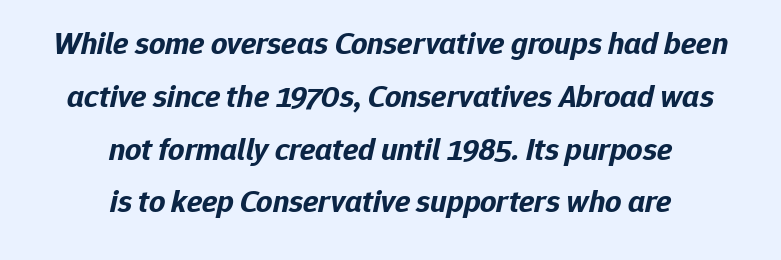
The image shows 32 px bold type, italic (leaning right); set centered, normal line spacing (1.65x), normal letter spacing, not underlined; low stroke contrast and a medium x-height.
